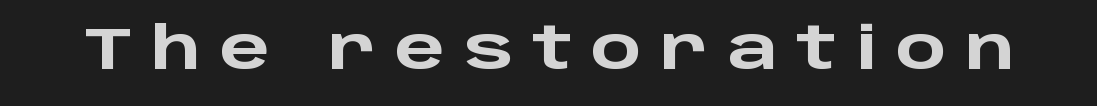
{"serif": "no", "italic": "no", "bold": "yes", "weight": "heavy", "width": "wide", "stroke_contrast": "low", "x_height": "large", "monospaced": "no", "underline": "no", "letter_spacing": "wide", "letter_spacing_em": 0.32, "glyph_px": 59}
